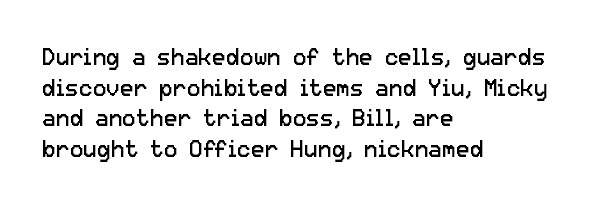
{"italic": "no", "bold": "no", "underline": "no", "align": "left", "line_spacing": "normal", "line_spacing_ratio": 1.33, "letter_spacing": "normal", "letter_spacing_em": 0.0, "glyph_px": 23}
